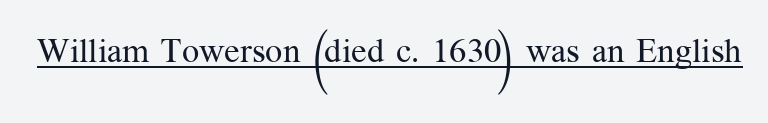
The image shows 34 px regular-weight serif type, upright; set normal letter spacing, underlined; medium stroke contrast and a medium x-height.
